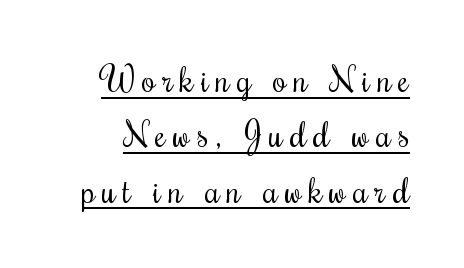
The image shows 35 px regular-weight, condensed serif type; set normal line spacing (1.58x), unusually wide letter spacing (+0.2 em), underlined; medium stroke contrast and a small x-height.
